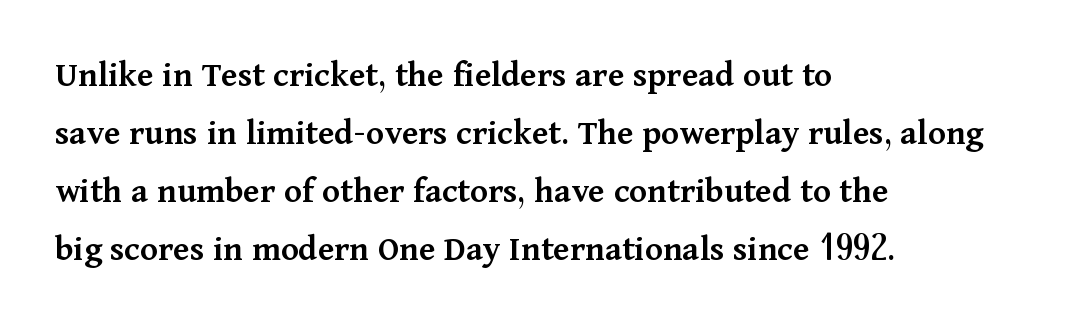
To sum up the face: it has serifs. These lines keep a tight, regular rhythm from letter to letter. Character widths vary here, with narrow letters taking less room than wide ones. Posture: upright roman. These lines sit exactly where default settings would place them.
